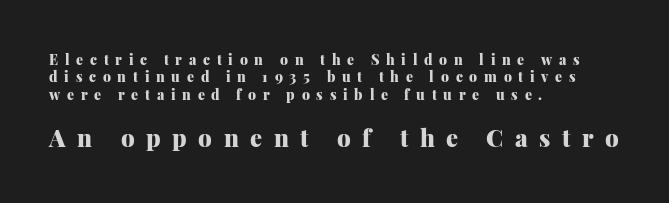
{"italic": "no", "bold": "yes", "underline": "no", "align": "left", "line_spacing": "normal", "line_spacing_ratio": 1.25, "letter_spacing": "wide", "letter_spacing_em": 0.48, "larger_block": "second", "size_ratio": 1.71, "glyph_px": 24}
